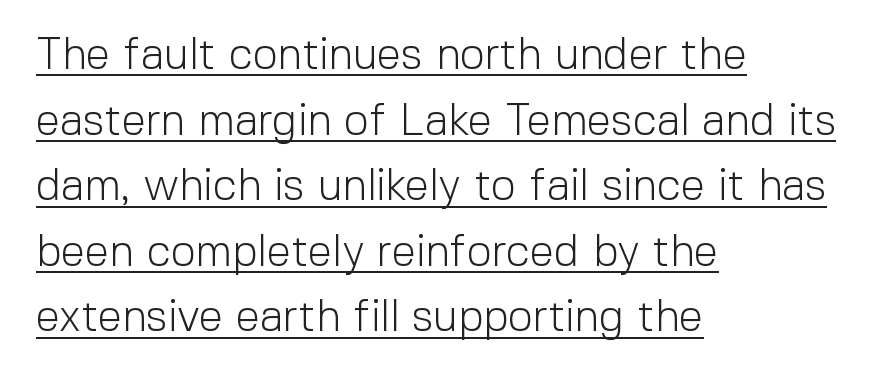
Q: Is the text bold? A: No.
Q: Is the text italic (slanted)? A: No, it is upright.
Q: Is the typeface a serif or a sans-serif typeface? A: Sans-serif.
Q: Is the text underlined? A: Yes.
Q: How is the paragraph aligned? A: Left-aligned.
Q: Is the spacing between letters normal or unusually wide? A: Normal.
Q: Is the spacing between lines tight, normal or loose? A: Normal.
Q: Width (condensed, normal, or wide)? A: Normal.
Q: x-height? A: Medium.
Q: Monospaced? A: No.
